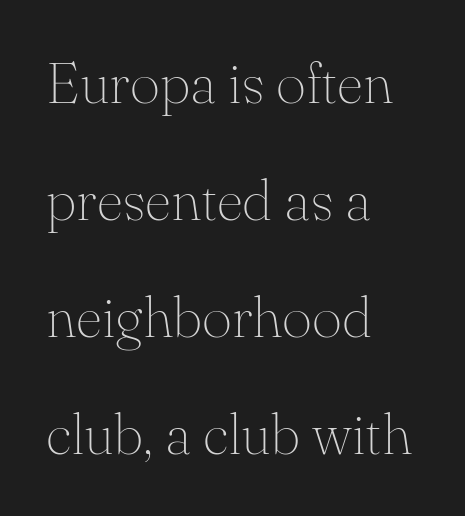
{"serif": "yes", "italic": "no", "bold": "no", "weight": "thin", "width": "normal", "stroke_contrast": "medium", "x_height": "small", "monospaced": "no", "underline": "no", "align": "left", "line_spacing": "loose", "line_spacing_ratio": 2.02, "letter_spacing": "normal", "letter_spacing_em": 0.0, "glyph_px": 58}
